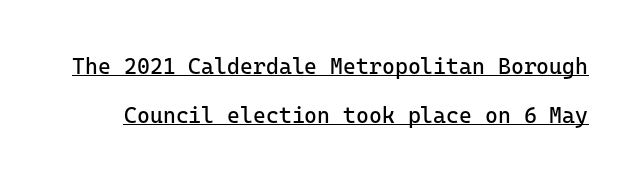
{"italic": "no", "bold": "no", "underline": "yes", "line_spacing": "loose", "line_spacing_ratio": 2.25, "letter_spacing": "normal", "letter_spacing_em": 0.0, "glyph_px": 22}
